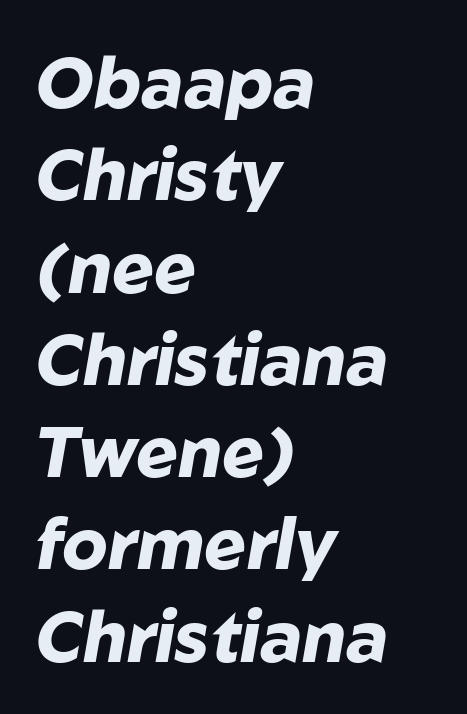
Q: Is the text bold? A: Yes.
Q: Is the text italic (slanted)? A: Yes, it leans right by about 10 degrees.
Q: Is the text underlined? A: No.
Q: How is the paragraph aligned? A: Left-aligned.
Q: Is the spacing between letters normal or unusually wide? A: Normal.
Q: Is the spacing between lines tight, normal or loose? A: Normal.
Q: Width (condensed, normal, or wide)? A: Normal.
Q: Stroke contrast? A: Low.
Q: x-height? A: Medium.
Q: Monospaced? A: No.
